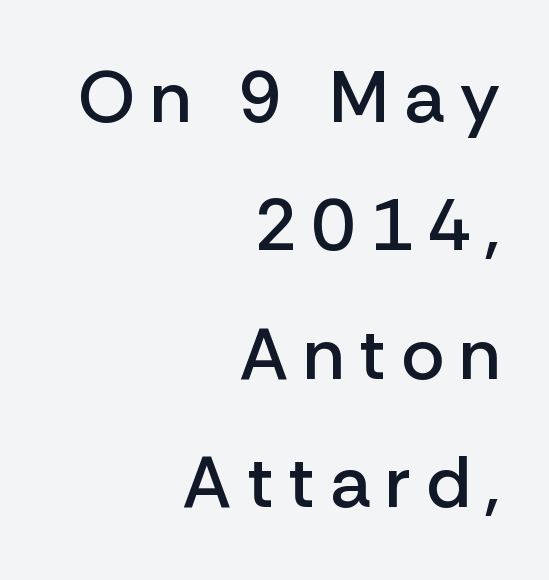
The image shows 73 px semibold sans-serif type, upright; set right-aligned, line spacing 1.76x, unusually wide letter spacing (+0.2 em), not underlined; low stroke contrast and a medium x-height.
